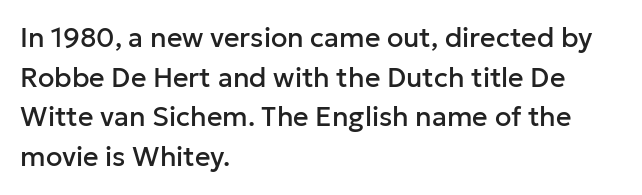
Reading down the column, the eye jumps a familiar distance to each next line. The gaps between neighbouring characters are ordinary and unremarkable. Every character sits straight up, as roman type does. These lines stack with their left ends in a neat column. Bare-footed words on every line.
